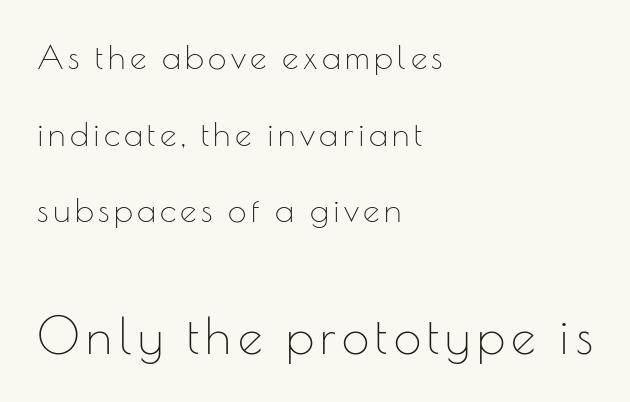
The image shows 49 px thin sans-serif type, upright; set left-aligned, loose line spacing (2.32x), not underlined; the second (bottom) block is 1.48x larger; low stroke contrast and a small x-height.
